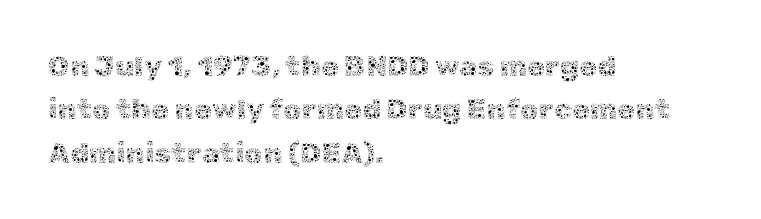
The image shows 29 px thin type, upright; set left-aligned, normal line spacing (1.5x), normal letter spacing, not underlined; a medium x-height.
